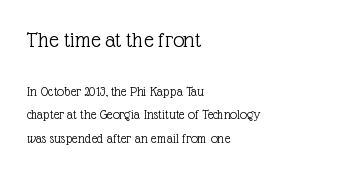
Underline: absent. Style check: upright. Regarding leading, the lines here are spaced in the standard way. Think standard paragraph weight, or any step lighter than that.
